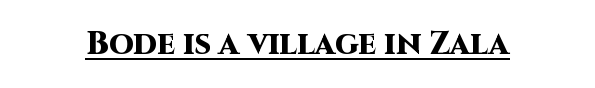
{"serif": "no", "italic": "no", "bold": "yes", "weight": "heavy", "width": "normal", "stroke_contrast": "high", "x_height": "large", "monospaced": "no", "underline": "yes", "letter_spacing": "normal", "letter_spacing_em": 0.0, "glyph_px": 32}
